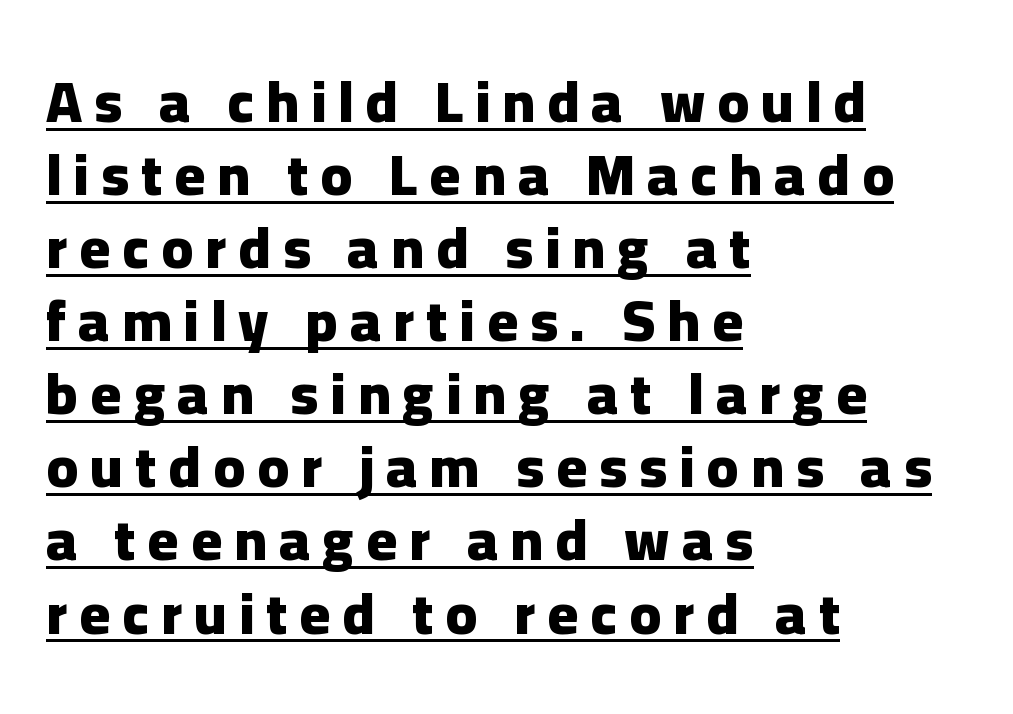
Notice how the stems are strictly vertical — no italics here. Visually the block forms a straight wall on the left and a jagged coastline on the right. The block of text has a typical density, with ordinary space between rows. The face used here appears with an underline applied.
